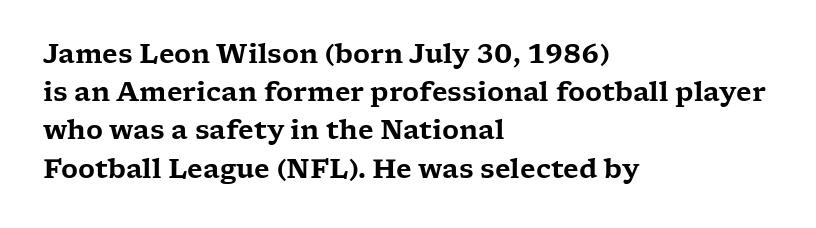
Q: Is the text italic (slanted)? A: No, it is upright.
Q: Is the text underlined? A: No.
Q: How is the paragraph aligned? A: Left-aligned.
Q: Is the spacing between letters normal or unusually wide? A: Normal.
Q: Is the spacing between lines tight, normal or loose? A: Normal.
